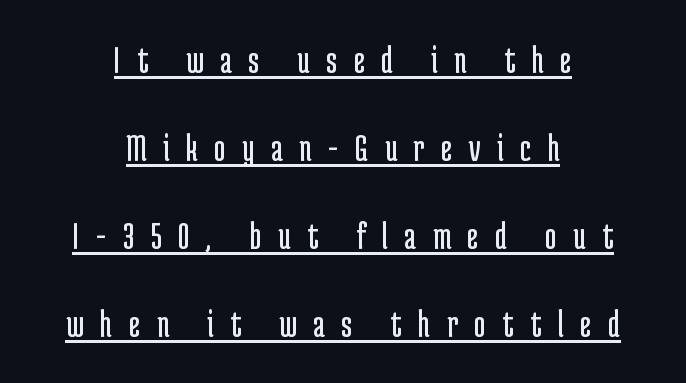
{"serif": "no", "italic": "no", "bold": "no", "weight": "regular", "width": "condensed", "stroke_contrast": "low", "x_height": "medium", "monospaced": "no", "underline": "yes", "align": "center", "line_spacing": "loose", "line_spacing_ratio": 2.2, "letter_spacing": "wide", "letter_spacing_em": 0.41, "glyph_px": 40}
